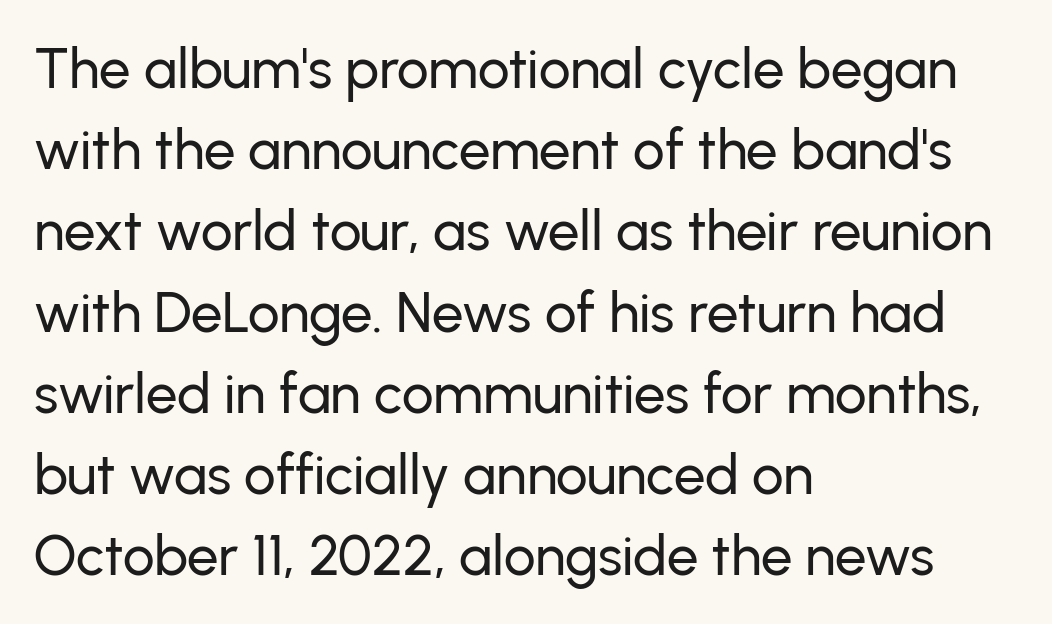
The image shows 56 px sans-serif type, upright; set left-aligned, normal line spacing (1.45x), normal letter spacing, not underlined; low stroke contrast and a medium x-height.
